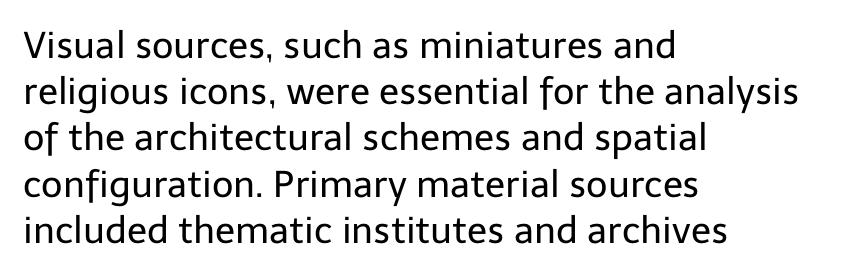
Leading matches the norm, producing a regular column. The area under the type is left untouched. Short and long lines alike share a common starting point at left. Ascenders rise straight up at ninety degrees. This sample uses plain, unmodified letter spacing. This rendering employs a face without finishing strokes, i.e., a sans-serif.
